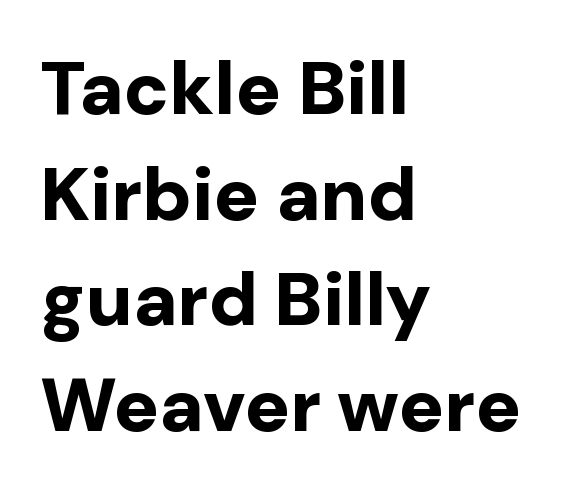
Descender tails drop into unmarked territory. Students, note that the glyphs here touch the page at normal intervals. Notice how thick the strokes are: this is what a full bold looks like. Notice how the stems are strictly vertical — no italics here. The rag falls on the right side of this text block.
